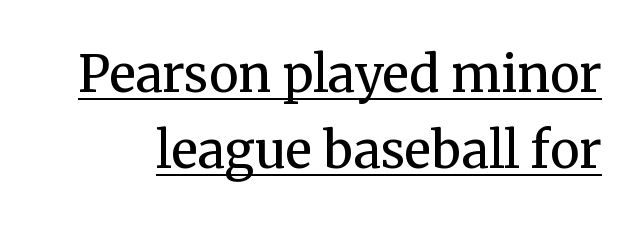
The image shows 50 px regular-weight serif type, upright; set normal line spacing (1.53x), normal letter spacing, underlined; medium stroke contrast and a medium x-height.
